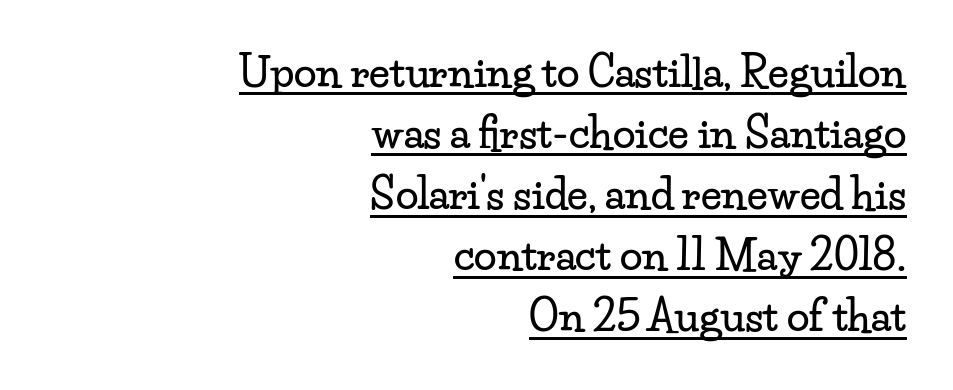
The image shows 41 px wide serif type, upright; set right-aligned, normal line spacing (1.49x), normal letter spacing, underlined; low stroke contrast and a small x-height.
